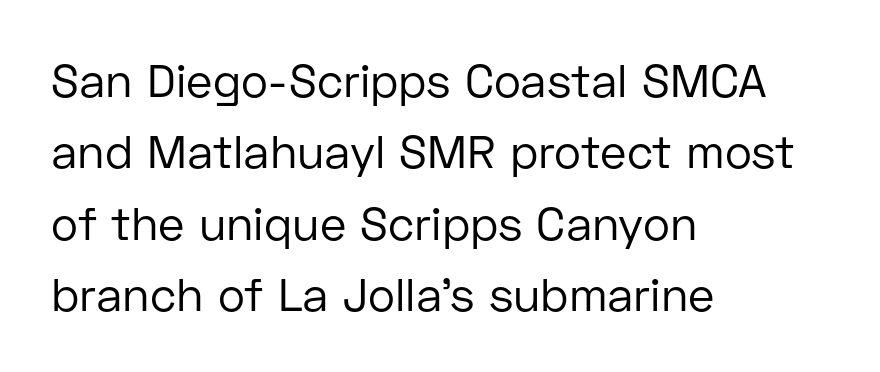
Q: Is the text bold? A: No.
Q: Is the text italic (slanted)? A: No, it is upright.
Q: Is the typeface a serif or a sans-serif typeface? A: Sans-serif.
Q: Is the text underlined? A: No.
Q: How is the paragraph aligned? A: Left-aligned.
Q: Is the spacing between letters normal or unusually wide? A: Normal.
Q: Is the spacing between lines tight, normal or loose? A: Normal.
Q: Width (condensed, normal, or wide)? A: Normal.
Q: Stroke contrast? A: Low.
Q: x-height? A: Medium.
Q: Monospaced? A: No.
